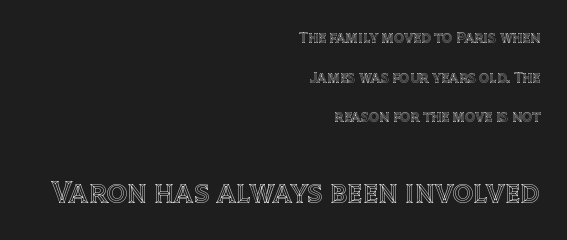
The image shows 32 px text type, upright; set right-aligned, loose line spacing (2.47x), normal letter spacing, not underlined; the second (bottom) block is 2.0x larger; a large x-height.
